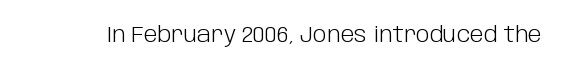
Q: Is the text bold? A: No.
Q: Is the text italic (slanted)? A: No, it is upright.
Q: Is the text underlined? A: No.
Q: Is the spacing between letters normal or unusually wide? A: Normal.
